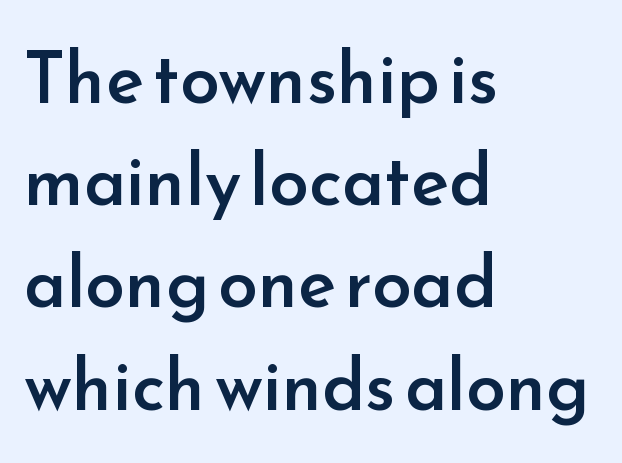
Q: Is the text bold? A: Semi-bold.
Q: Is the text italic (slanted)? A: No, it is upright.
Q: Is the typeface a serif or a sans-serif typeface? A: Sans-serif.
Q: Is the text underlined? A: No.
Q: How is the paragraph aligned? A: Left-aligned.
Q: Is the spacing between letters normal or unusually wide? A: Normal.
Q: Is the spacing between lines tight, normal or loose? A: Normal.
Q: Width (condensed, normal, or wide)? A: Normal.
Q: Stroke contrast? A: Low.
Q: x-height? A: Small.
Q: Monospaced? A: No.
